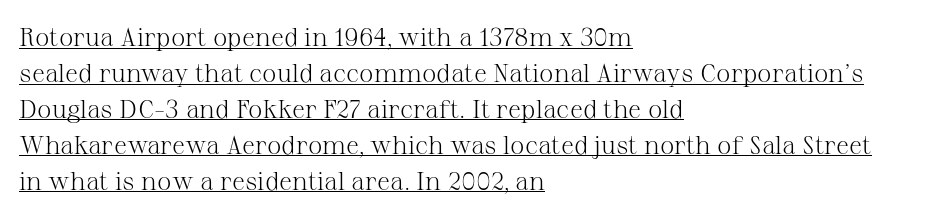
Caption: standard tracking, unaltered. Horizontal alignment here is leftward, the default for most running prose. Do the letters lean? They stand straight. The space between consecutive lines is moderate. The words here are underlined. The face looks like a standard text weight, possibly lighter.
